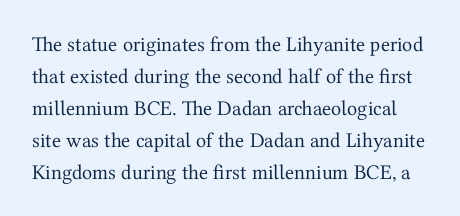
Q: Is the text bold? A: No.
Q: Is the text italic (slanted)? A: No, it is upright.
Q: Is the text underlined? A: No.
Q: Is the spacing between letters normal or unusually wide? A: Normal.
Q: Is the spacing between lines tight, normal or loose? A: Normal.
